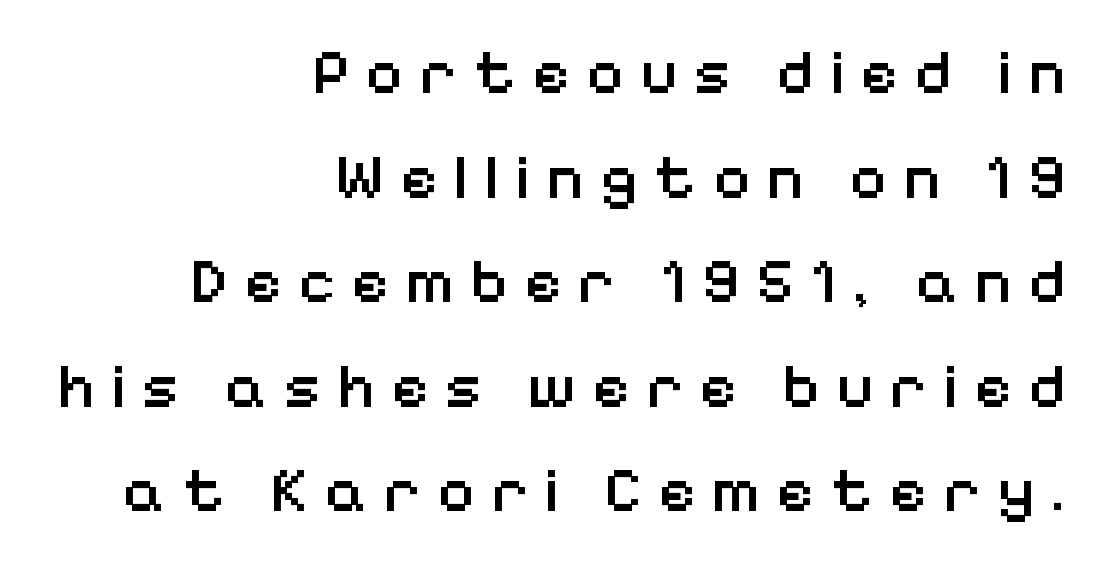
The image shows 63 px semibold sans-serif type, upright; set right-aligned, normal line spacing (1.66x), unusually wide letter spacing (+0.26 em), not underlined; low stroke contrast and a medium x-height.
